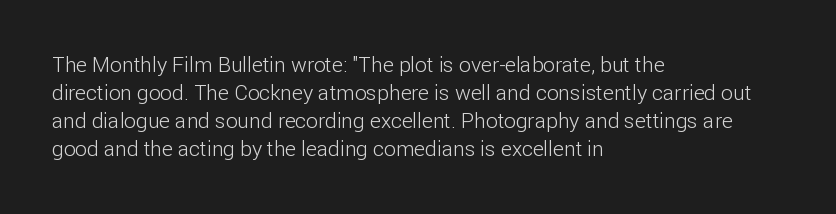
The paragraph has a hard left edge and a soft right edge. Rows of type keep a routine distance in the vertical direction. The letters sit at their default tracking, neither squeezed nor spread. Posture: vertical.
